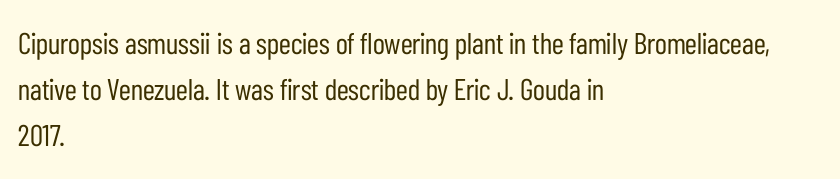
The image shows 30 px regular-weight, condensed sans-serif type, upright; set left-aligned, normal line spacing (1.53x), normal letter spacing, not underlined; low stroke contrast and a medium x-height.
